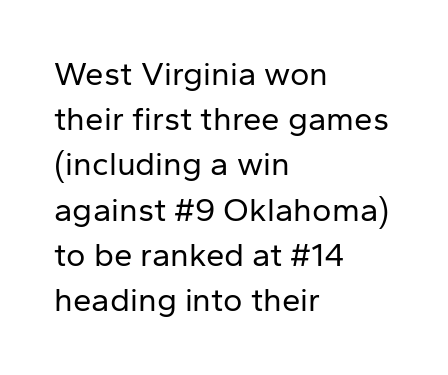
{"serif": "no", "italic": "no", "bold": "no", "weight": "regular", "width": "normal", "stroke_contrast": "low", "x_height": "medium", "monospaced": "no", "underline": "no", "align": "left", "line_spacing": "normal", "line_spacing_ratio": 1.37, "letter_spacing": "normal", "letter_spacing_em": 0.0, "glyph_px": 33}
